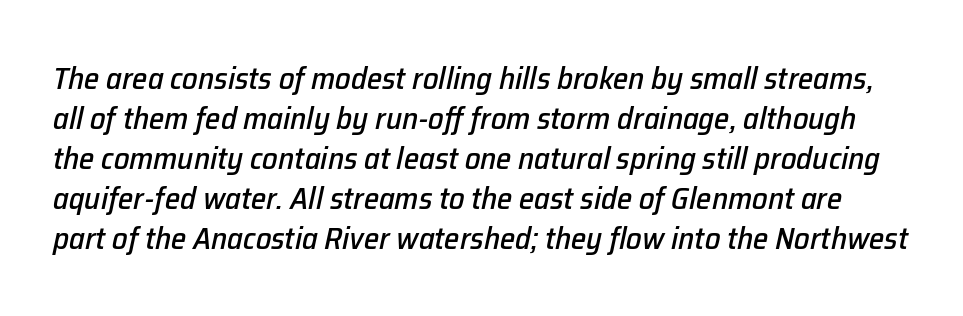
Underline: absent. Each letter keeps its own natural width here, so spacing adapts to shape. The text carries the slant typical of an italic or oblique font. A normal amount of white space separates one row of letters from the next.
